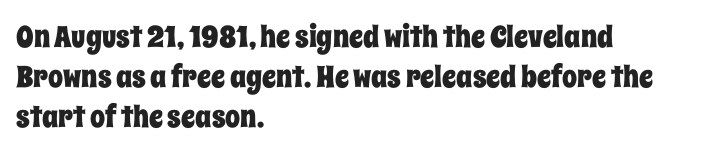
The image shows 30 px condensed type, upright; set left-aligned, normal line spacing (1.33x), normal letter spacing, not underlined; low stroke contrast and a large x-height.
